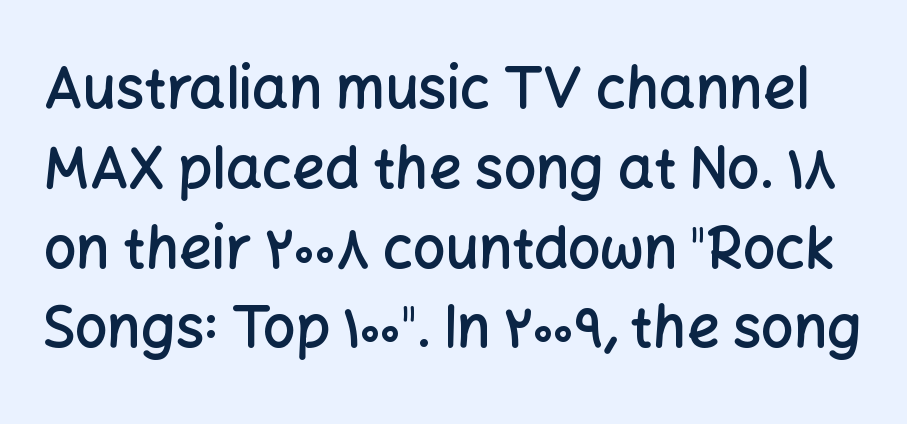
The image shows 57 px semibold sans-serif type, upright; set normal line spacing (1.4x), normal letter spacing, not underlined; low stroke contrast and a medium x-height.
